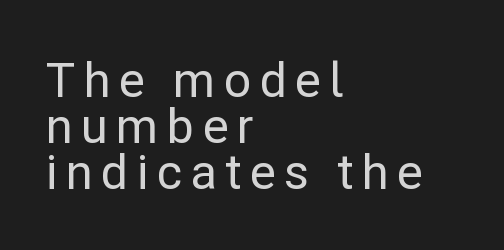
Q: Is the text italic (slanted)? A: No, it is upright.
Q: Is the typeface a serif or a sans-serif typeface? A: Sans-serif.
Q: Is the text underlined? A: No.
Q: How is the paragraph aligned? A: Left-aligned.
Q: Is the spacing between lines tight, normal or loose? A: Tight.
Q: Width (condensed, normal, or wide)? A: Normal.
Q: Stroke contrast? A: Low.
Q: x-height? A: Medium.
Q: Monospaced? A: No.
